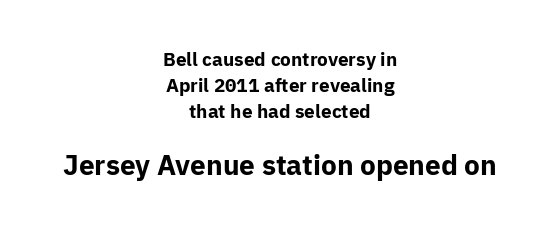
Here the second block reads like a headline and the first like body copy. Ordinary non-slanted type is in use. Honestly, the letter spacing is just normal — you wouldn't notice it. Note the varied advance widths — an 'i' is clearly narrower than an 'm'. One-word summary of the alignment: center.
